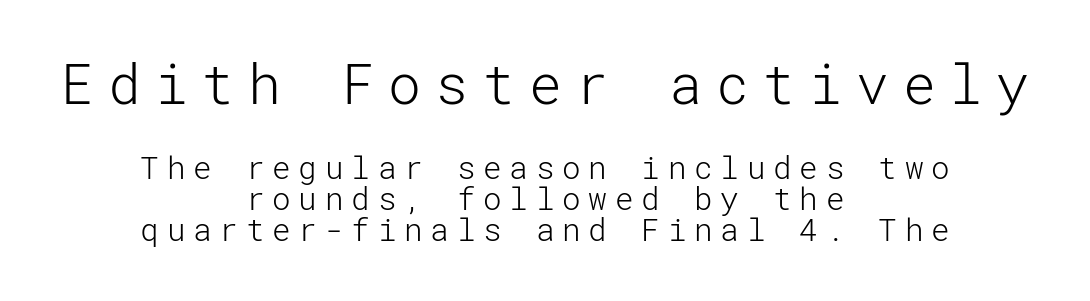
The image shows 55 px light sans-serif type, upright; set centered, tight line spacing (0.99x), unusually wide letter spacing (+0.25 em), not underlined; the first (top) block is 1.77x larger; low stroke contrast and a medium x-height.
